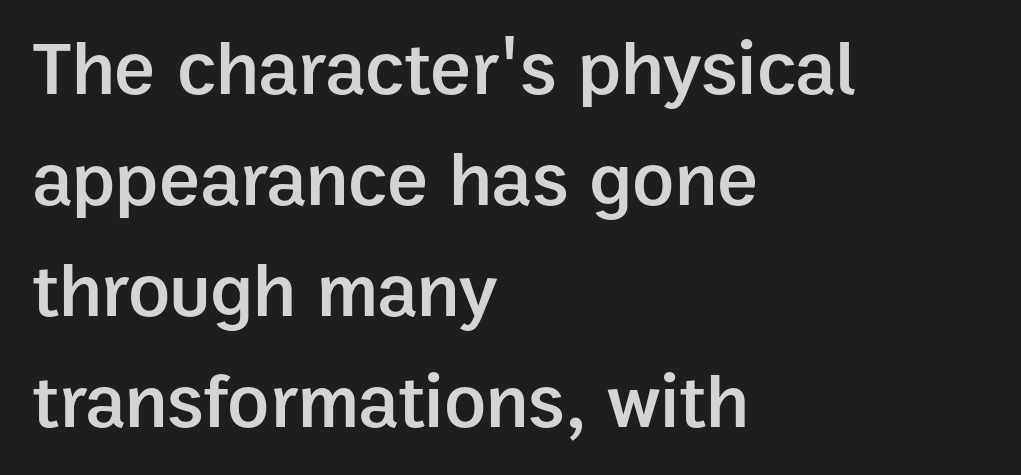
{"serif": "no", "italic": "no", "bold": "semi", "weight": "semibold", "width": "normal", "stroke_contrast": "low", "x_height": "medium", "monospaced": "no", "underline": "no", "align": "left", "line_spacing": "normal", "line_spacing_ratio": 1.44, "letter_spacing": "normal", "letter_spacing_em": 0.0, "glyph_px": 77}
